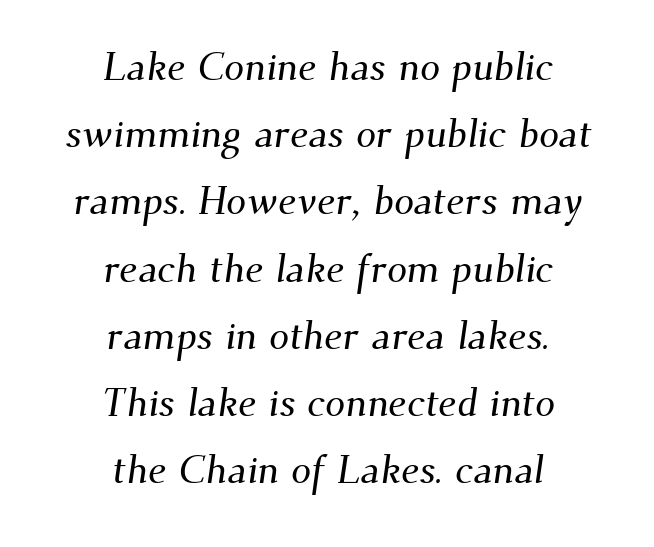
{"serif": "yes", "width": "normal", "stroke_contrast": "medium", "x_height": "small", "monospaced": "no", "underline": "no", "align": "center", "line_spacing": "normal", "line_spacing_ratio": 1.68, "letter_spacing": "normal", "letter_spacing_em": 0.0, "glyph_px": 40}
